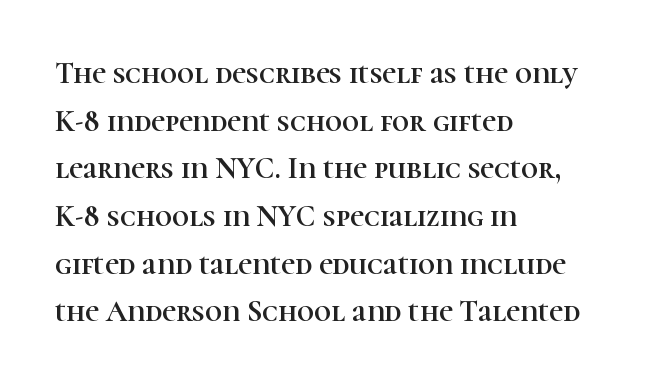
The image shows 30 px serif type, upright; set left-aligned, normal line spacing (1.59x), normal letter spacing, not underlined; high stroke contrast and a medium x-height.
